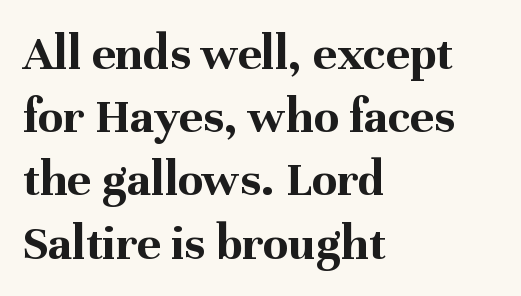
Q: Is the text bold? A: Yes.
Q: Is the text italic (slanted)? A: No, it is upright.
Q: Is the typeface a serif or a sans-serif typeface? A: Serif.
Q: Is the text underlined? A: No.
Q: How is the paragraph aligned? A: Left-aligned.
Q: Is the spacing between letters normal or unusually wide? A: Normal.
Q: Width (condensed, normal, or wide)? A: Normal.
Q: Stroke contrast? A: Medium.
Q: x-height? A: Medium.
Q: Monospaced? A: No.
